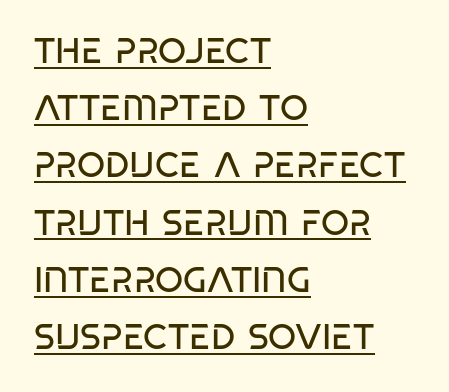
The lines sit at an ordinary, default distance from one another. This is sans-serif lettering, the kind often seen on screens and signage. The rendering uses the underline text-decoration. The rendering uses natural spacing where letterforms have individual widths. The tracking reads as untouched default to a designer's eye. Alignment: flush left.
